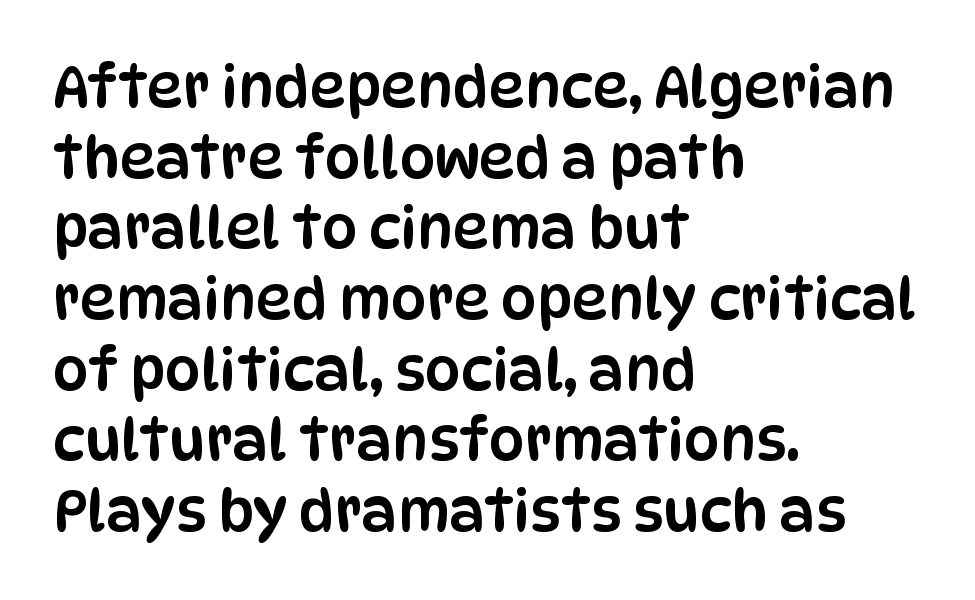
{"serif": "no", "italic": "no", "width": "condensed", "stroke_contrast": "low", "x_height": "large", "monospaced": "no", "underline": "no", "align": "left", "line_spacing_ratio": 1.24, "letter_spacing": "normal", "letter_spacing_em": 0.0, "glyph_px": 57}
